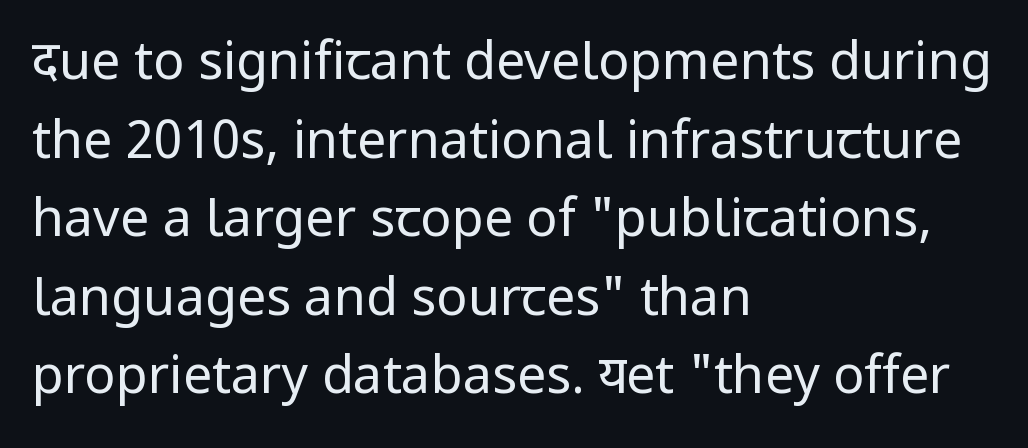
{"serif": "no", "italic": "no", "bold": "no", "weight": "regular", "width": "normal", "stroke_contrast": "low", "x_height": "medium", "monospaced": "no", "underline": "no", "align": "left", "line_spacing": "normal", "line_spacing_ratio": 1.51, "letter_spacing": "normal", "letter_spacing_em": 0.0, "glyph_px": 52}
